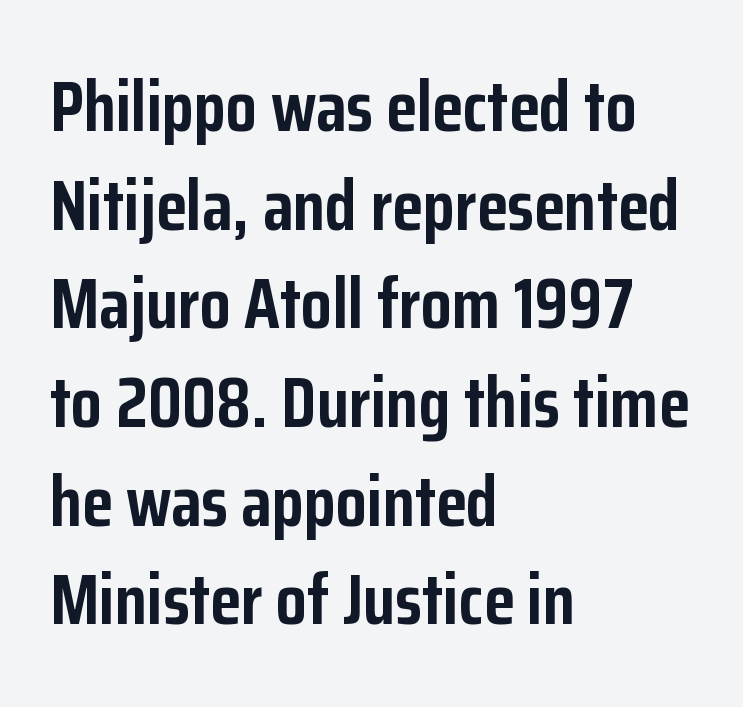
Q: Is the text bold? A: Yes.
Q: Is the text italic (slanted)? A: No, it is upright.
Q: Is the typeface a serif or a sans-serif typeface? A: Sans-serif.
Q: Is the text underlined? A: No.
Q: How is the paragraph aligned? A: Left-aligned.
Q: Is the spacing between letters normal or unusually wide? A: Normal.
Q: Is the spacing between lines tight, normal or loose? A: Normal.
Q: Width (condensed, normal, or wide)? A: Condensed.
Q: Stroke contrast? A: Low.
Q: x-height? A: Medium.
Q: Monospaced? A: No.
